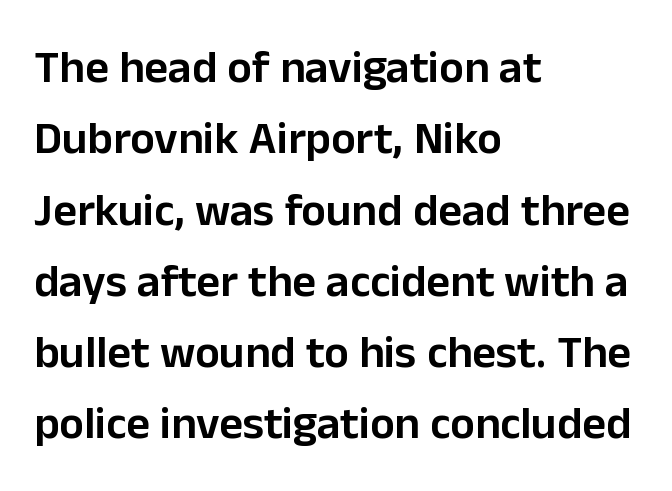
Q: Is the text bold? A: Semi-bold.
Q: Is the text italic (slanted)? A: No, it is upright.
Q: Is the typeface a serif or a sans-serif typeface? A: Sans-serif.
Q: Is the text underlined? A: No.
Q: How is the paragraph aligned? A: Left-aligned.
Q: Is the spacing between letters normal or unusually wide? A: Normal.
Q: Is the spacing between lines tight, normal or loose? A: Normal.
Q: Width (condensed, normal, or wide)? A: Normal.
Q: Stroke contrast? A: Low.
Q: x-height? A: Medium.
Q: Monospaced? A: No.
